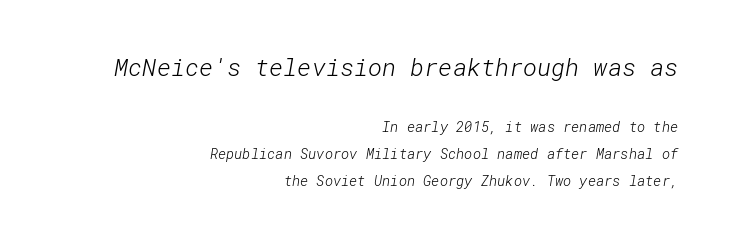
Caption: standard tracking, unaltered. Nobody drew a line under any word here. Two sizes are in play, and the larger belongs to the first block. Heaviness? Minimal to ordinary, like unemphasized prose. Reading down the block, your eye finds every line finishing at a fixed right position. The block of text is sparse from top to bottom, with ample space between rows.
